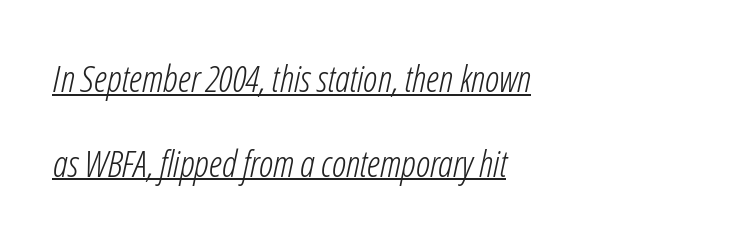
{"italic": "yes", "lean": "right", "slant_degrees": 12, "bold": "no", "weight": "light", "width": "condensed", "stroke_contrast": "low", "x_height": "medium", "monospaced": "no", "underline": "yes", "align": "left", "line_spacing": "loose", "line_spacing_ratio": 2.29, "letter_spacing": "normal", "letter_spacing_em": 0.0, "glyph_px": 37}
